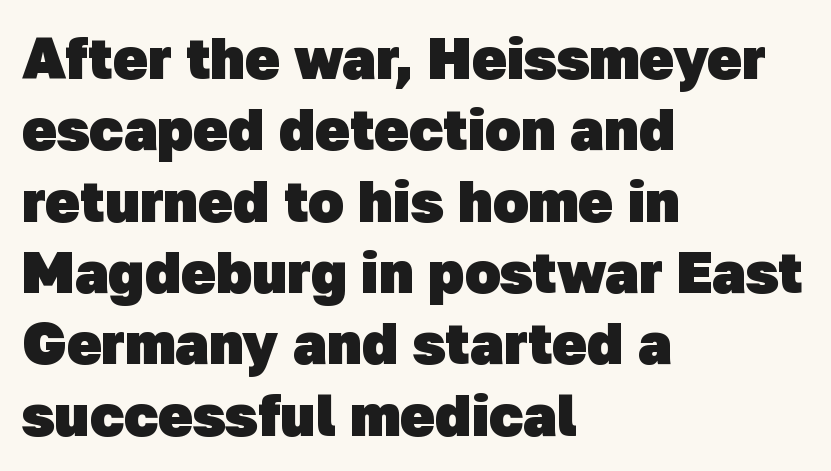
The image shows 58 px heavy sans-serif type; set left-aligned, line spacing 1.23x, normal letter spacing, not underlined; low stroke contrast and a medium x-height.
